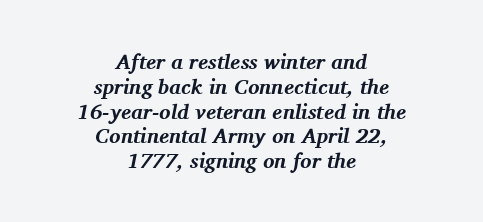
The image shows 21 px bold type, italic (leaning right); set centered, line spacing 1.18x, normal letter spacing, not underlined.
